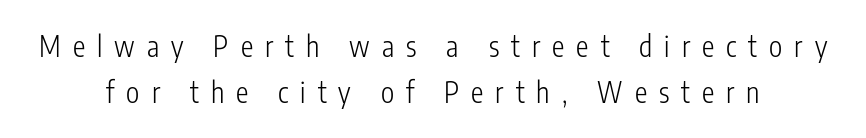
The image shows 28 px light, condensed sans-serif type, upright; set centered, normal line spacing (1.63x), unusually wide letter spacing (+0.43 em), not underlined; low stroke contrast and a medium x-height.
